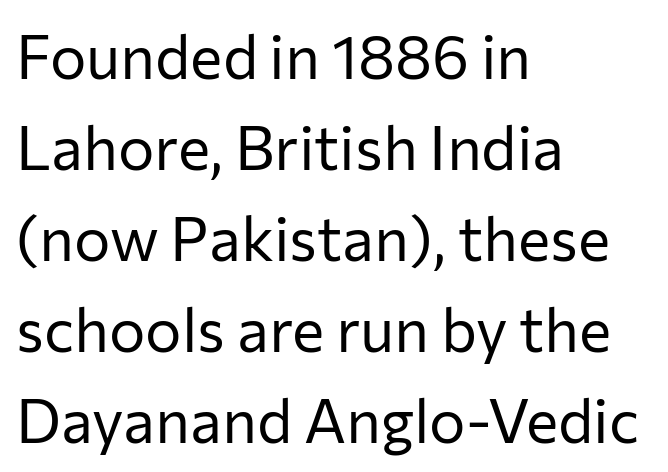
Q: Is the text bold? A: No.
Q: Is the text italic (slanted)? A: No, it is upright.
Q: Is the typeface a serif or a sans-serif typeface? A: Sans-serif.
Q: Is the text underlined? A: No.
Q: How is the paragraph aligned? A: Left-aligned.
Q: Is the spacing between letters normal or unusually wide? A: Normal.
Q: Is the spacing between lines tight, normal or loose? A: Normal.
Q: Width (condensed, normal, or wide)? A: Normal.
Q: Stroke contrast? A: Low.
Q: x-height? A: Medium.
Q: Monospaced? A: No.
